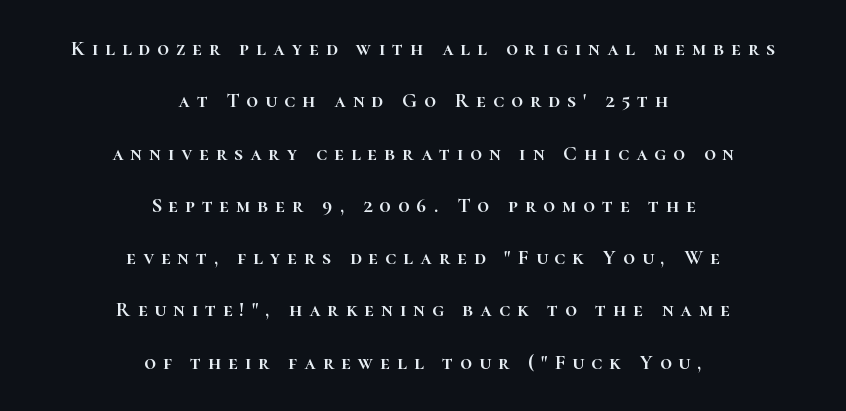
{"italic": "no", "underline": "no", "align": "center", "line_spacing": "loose", "line_spacing_ratio": 2.49, "letter_spacing": "wide", "letter_spacing_em": 0.33, "glyph_px": 21}
